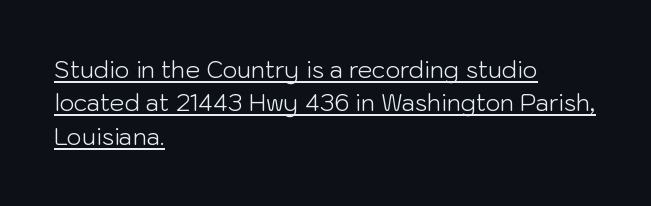
The vertical gap from one line to the next is medium. The characters are drawn with everyday or finer stroke widths. The specimen includes a rule beneath the text block's lines. The gaps between neighbouring characters are ordinary and unremarkable. These lines stack with their left ends in a neat column. This is roman type, the default non-slanted kind.
